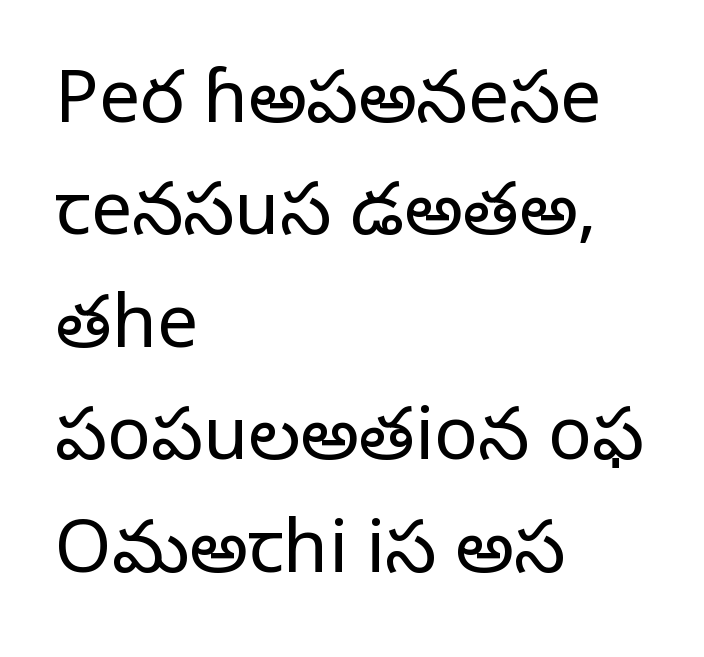
Yep, those are serifs on the letters. Each letter keeps its own natural width here, so spacing adapts to shape. Characters follow at the spacing the type designer built in. Notice how the passage keeps a crisp vertical edge on the left only.
